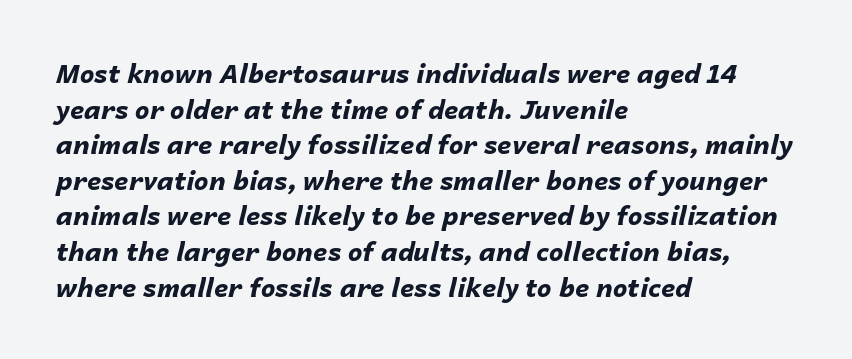
Visually the block forms a straight wall on the left and a jagged coastline on the right. Notice how the stems are inclined rather than vertical — that's the hallmark of italics. Default kerning and tracking; the words read as compact shapes. Line spacing here is normal. Notice how thick the strokes are: this is what a full bold looks like. Clear beneath every line of the passage.
